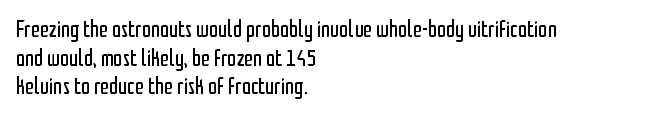
The lines sit at an ordinary, default distance from one another. The text block is weighted toward the left margin, trailing off unevenly rightward. Tracking value appears to be zero — textbook default spacing. Has an underline been added? It has not. Stroke mass is kept to a normal reading level or below.
